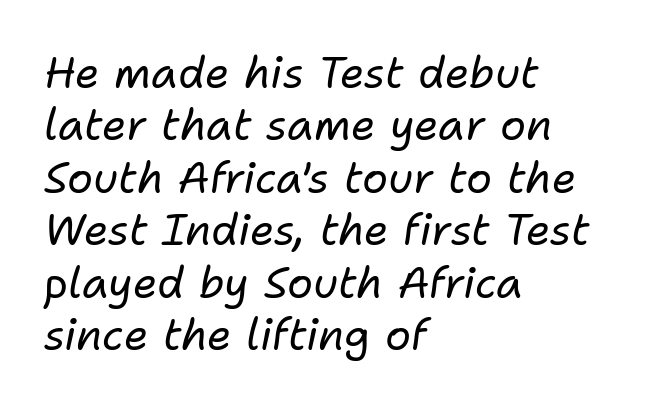
The string is rendered with underlining switched off. The passage shown is typed in a proportional face where columns would drift. The gaps between neighbouring characters are ordinary and unremarkable. Is the type heavy? It reads as light-to-regular instead. The glyphs look as if they've been sheared to an angle. Compared with a centered layout, this one pins lines to the left instead.
